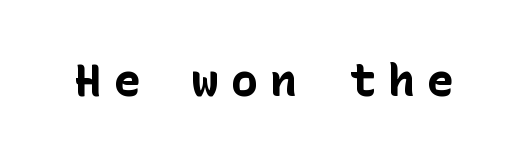
Q: Is the text bold? A: Yes.
Q: Is the text italic (slanted)? A: No, it is upright.
Q: Is the typeface a serif or a sans-serif typeface? A: Sans-serif.
Q: Is the text underlined? A: No.
Q: Is the spacing between letters normal or unusually wide? A: Unusually wide.
Q: Width (condensed, normal, or wide)? A: Normal.
Q: Stroke contrast? A: Low.
Q: x-height? A: Medium.
